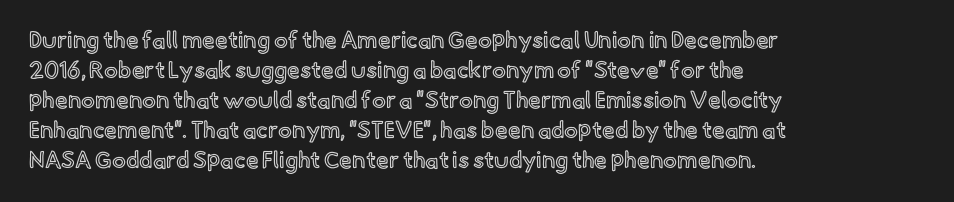
The image shows 23 px text type, upright; set left-aligned, normal line spacing (1.3x), normal letter spacing, not underlined.
